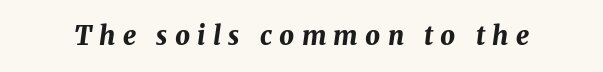
Glyph-to-glyph distance is far greater than everyday printed text. Heavy, bold letterforms. Any mark beneath the type? The region is blank. Notice how the stems are inclined rather than vertical — that's the hallmark of italics.
